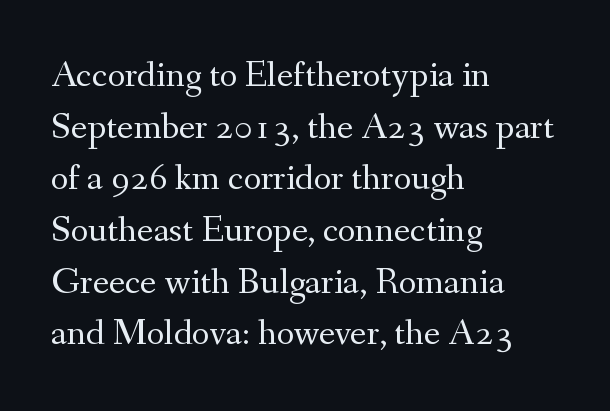
{"serif": "yes", "italic": "no", "bold": "no", "weight": "regular", "width": "normal", "stroke_contrast": "medium", "x_height": "small", "monospaced": "no", "underline": "no", "align": "left", "line_spacing": "normal", "line_spacing_ratio": 1.36, "letter_spacing": "normal", "letter_spacing_em": 0.0, "glyph_px": 38}
